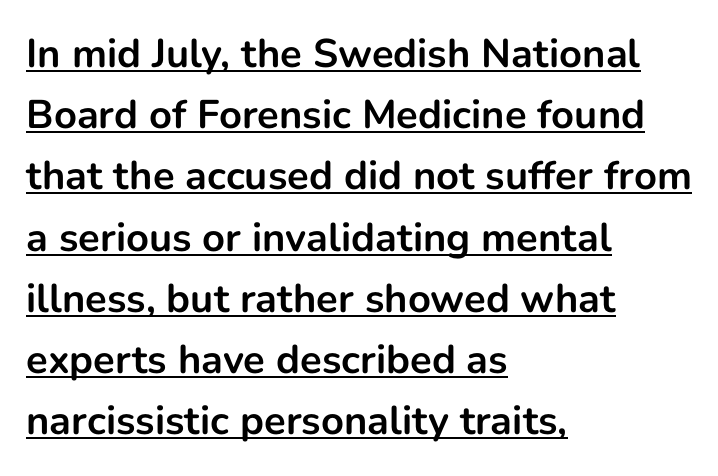
The image shows 40 px bold sans-serif type, upright; set left-aligned, normal line spacing (1.53x), normal letter spacing, underlined; low stroke contrast and a medium x-height.
